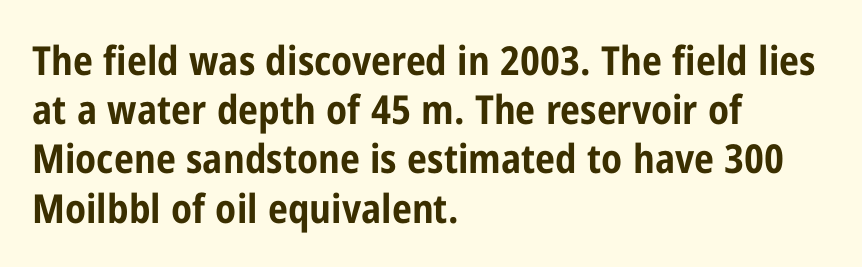
The passage shown is typed in a proportional face where columns would drift. Is the block centered? No — it sits flush against the left margin. The letters stand upright; this is a roman face. Is this a sans? Yes — the strokes have no serifs.
